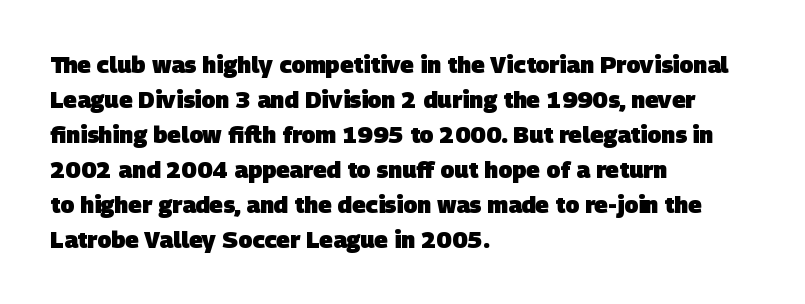
{"bold": "yes", "underline": "no", "align": "left", "line_spacing": "normal", "line_spacing_ratio": 1.52, "letter_spacing": "normal", "letter_spacing_em": 0.0, "glyph_px": 23}
